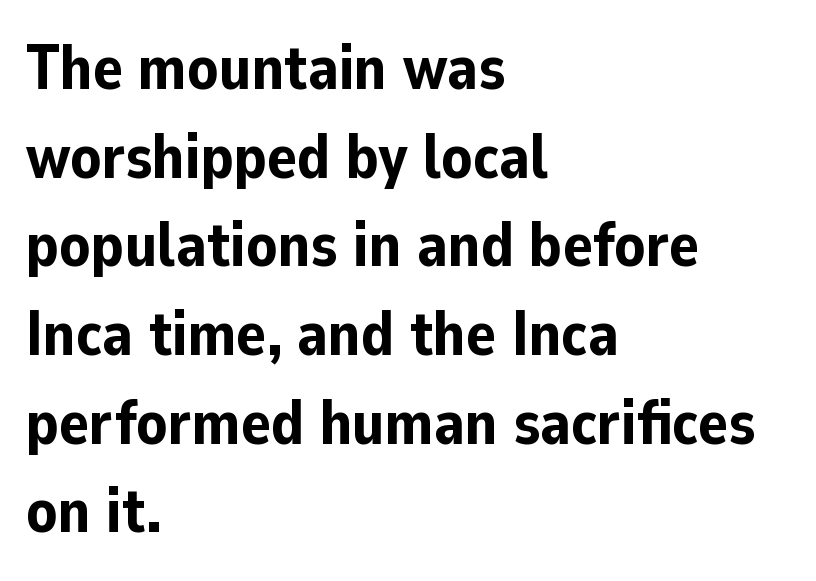
The image shows 62 px bold sans-serif type, upright; set left-aligned, normal line spacing (1.43x), normal letter spacing, not underlined; low stroke contrast and a medium x-height.
